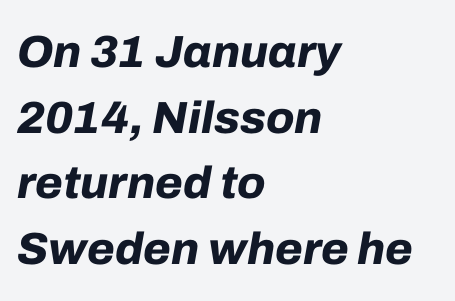
The image shows 45 px bold type, italic (leaning right); set left-aligned, normal line spacing (1.46x), normal letter spacing, not underlined; low stroke contrast and a medium x-height.
